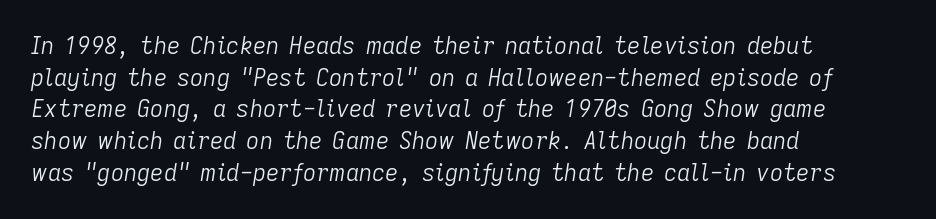
The image shows 23 px text type, italic (leaning right); set left-aligned, normal line spacing (1.38x), normal letter spacing, not underlined.
